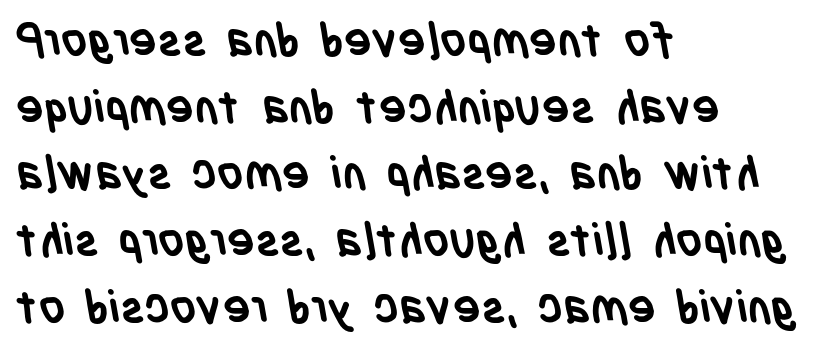
Q: Is the text bold? A: Yes.
Q: Is the typeface a serif or a sans-serif typeface? A: Sans-serif.
Q: Is the text underlined? A: No.
Q: How is the paragraph aligned? A: Left-aligned.
Q: Is the spacing between letters normal or unusually wide? A: Normal.
Q: Is the spacing between lines tight, normal or loose? A: Normal.
Q: Width (condensed, normal, or wide)? A: Condensed.
Q: Stroke contrast? A: Low.
Q: x-height? A: Large.
Q: Monospaced? A: No.
